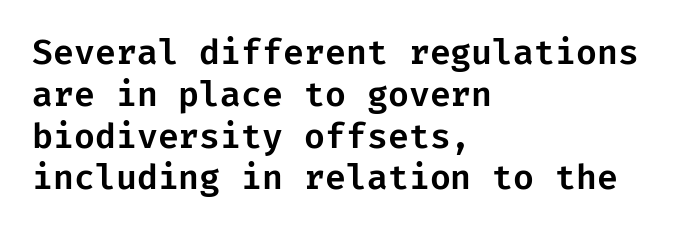
These lines were composed using upright roman letters. Compared with typical body copy, the letter spacing here is the same. This sample uses a sans-serif face. The setting favours the left margin, as ordinary paragraphs usually do. Glance below the letters and you will spot only blank space.
